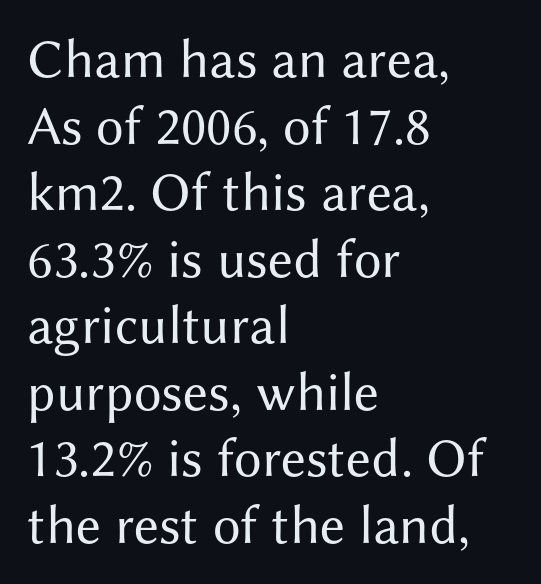
Q: Is the text bold? A: No.
Q: Is the text italic (slanted)? A: No, it is upright.
Q: Is the typeface a serif or a sans-serif typeface? A: Sans-serif.
Q: Is the text underlined? A: No.
Q: How is the paragraph aligned? A: Left-aligned.
Q: Is the spacing between letters normal or unusually wide? A: Normal.
Q: Width (condensed, normal, or wide)? A: Normal.
Q: Stroke contrast? A: Medium.
Q: x-height? A: Medium.
Q: Monospaced? A: No.
